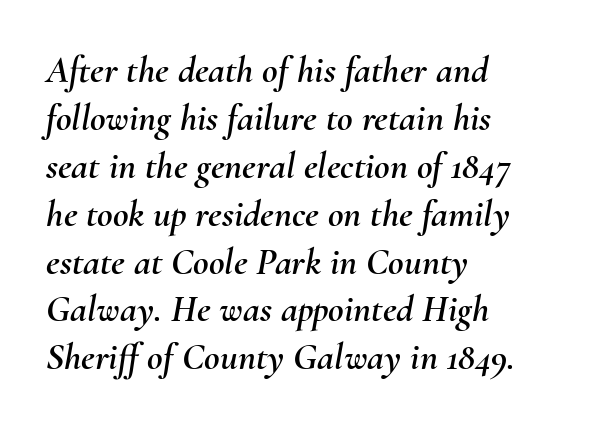
Q: Is the text italic (slanted)? A: Yes, it leans right by about 10 degrees.
Q: Is the text underlined? A: No.
Q: How is the paragraph aligned? A: Left-aligned.
Q: Is the spacing between letters normal or unusually wide? A: Normal.
Q: Is the spacing between lines tight, normal or loose? A: Normal.
Q: Width (condensed, normal, or wide)? A: Normal.
Q: Stroke contrast? A: Medium.
Q: x-height? A: Small.
Q: Monospaced? A: No.
